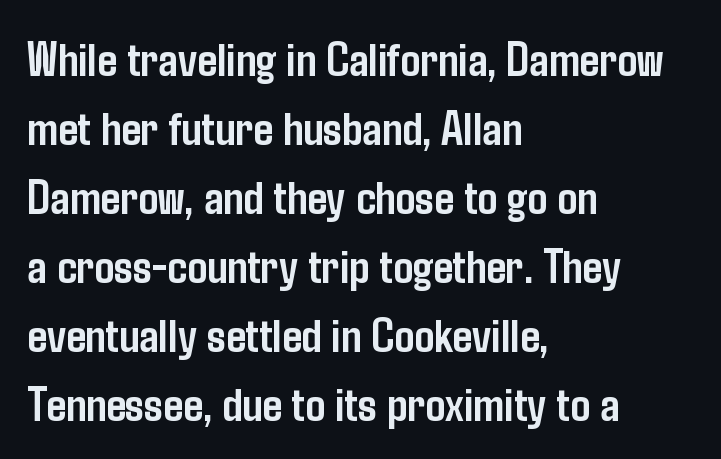
The image shows 49 px semibold, condensed sans-serif type, upright; set left-aligned, normal line spacing (1.41x), normal letter spacing, not underlined; low stroke contrast and a medium x-height.
